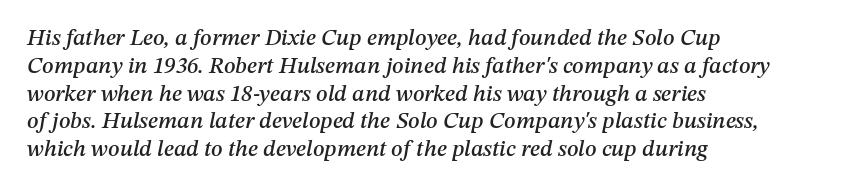
The specimen reads as italic at a glance. Glance below the letters and you will spot only blank space. Notice how the passage keeps a crisp vertical edge on the left only. Look at the tracking — it's just the regular setting, nothing added.
